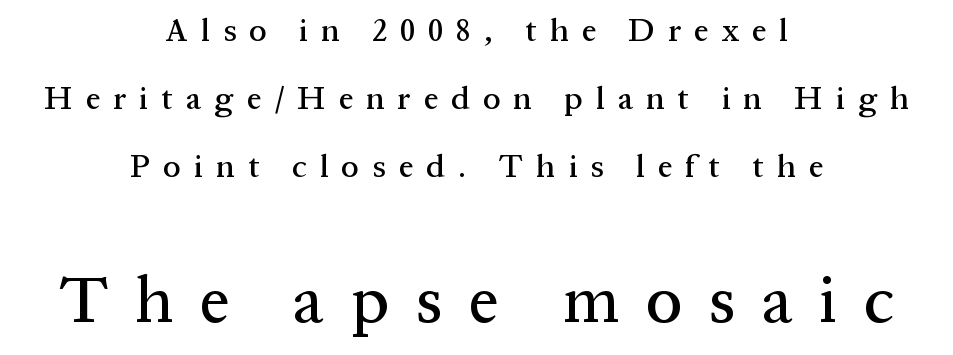
Q: Is the text italic (slanted)? A: No, it is upright.
Q: Is the typeface a serif or a sans-serif typeface? A: Serif.
Q: Is the text underlined? A: No.
Q: How is the paragraph aligned? A: Centered.
Q: Is the spacing between letters normal or unusually wide? A: Unusually wide.
Q: Is the spacing between lines tight, normal or loose? A: Loose.
Q: Which block of text is set in a larger size, the first (top) or the second (bottom)? A: The second (bottom) one.
Q: Width (condensed, normal, or wide)? A: Normal.
Q: Stroke contrast? A: Medium.
Q: x-height? A: Medium.
Q: Monospaced? A: No.
